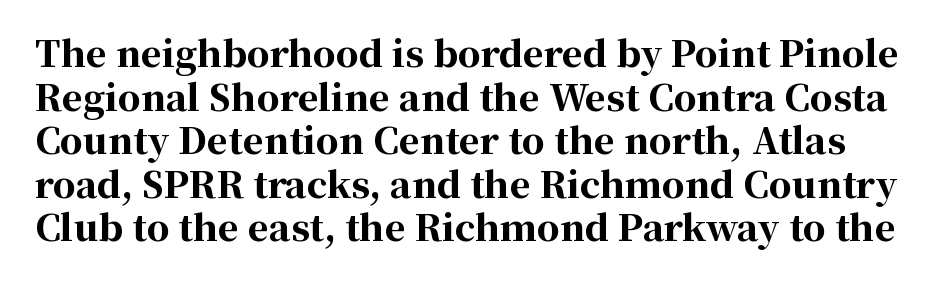
The space directly below the letters is spotless. The characters display serif detailing at their extremities. Every stem runs plumb, perpendicular to the baseline. The line texture is even and compact thanks to regular tracking.
